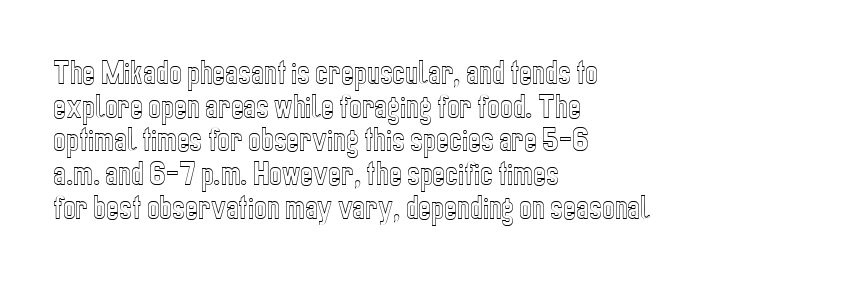
The image shows 27 px text type, upright; set left-aligned, normal line spacing (1.25x), normal letter spacing, not underlined.
